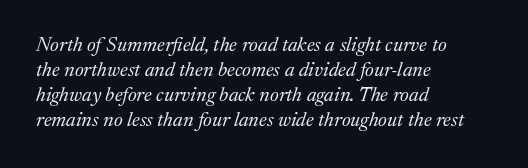
Characters are canted at an angle relative to the baseline's perpendicular. The space beneath each line is pristine and unruled. Students, note that the glyphs here touch the page at normal intervals. Weight class: somewhere from thin through regular.
